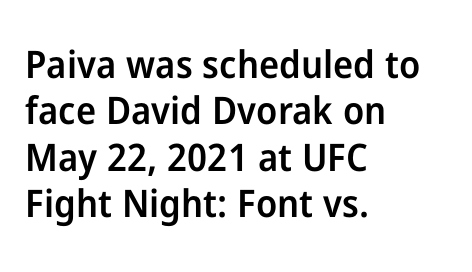
The type sits square on the baseline with zero lean. Font category for this specimen: sans-serif. Default kerning and tracking; the words read as compact shapes. Looks like regular typesetting: each glyph gets only the width it needs.
